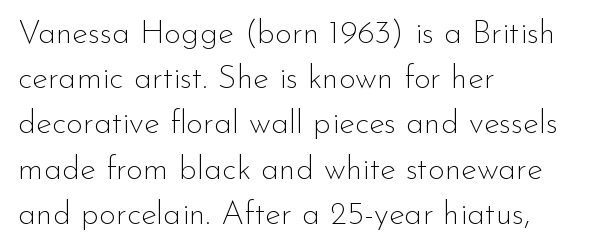
The image shows 33 px thin sans-serif type, upright; set left-aligned, normal line spacing (1.37x), normal letter spacing, not underlined; low stroke contrast and a small x-height.
